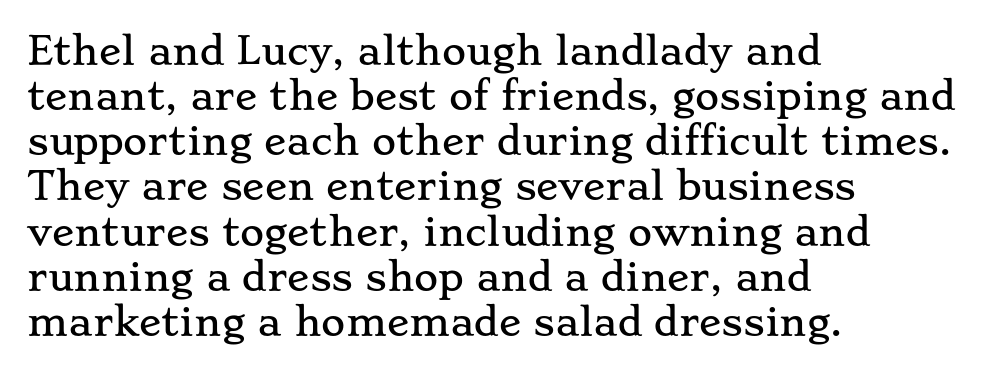
The face used here is seriffed, in the tradition of book romans. The paragraph has a hard left edge and a soft right edge. Posture: vertical. Each letter keeps its own natural width here, so spacing adapts to shape. In terms of letterspacing, this is plain default setting. Descender tails drop into unmarked territory.
